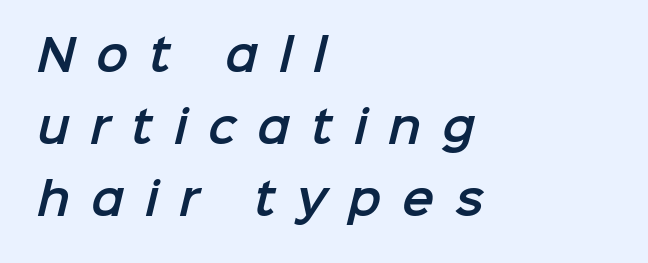
Notice how descenders clear the ascenders below comfortably — that's standard leading. Varying glyph widths throughout — classic text-font behaviour. Honestly, there is no underline to notice here at all. The lines are quadded left. Between one letter and the next there's a generous, obvious gap.
